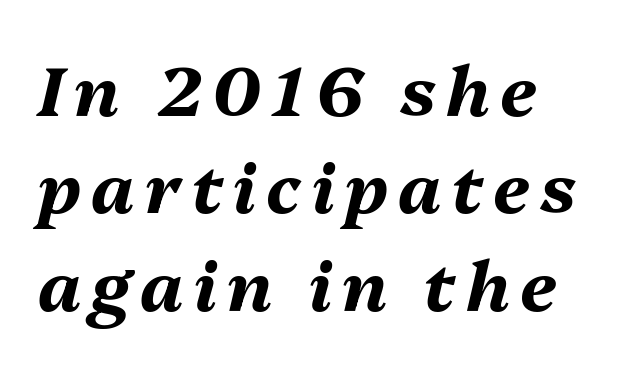
The image shows 69 px bold type, italic (leaning right); set normal line spacing (1.41x), not underlined; medium stroke contrast and a medium x-height.
